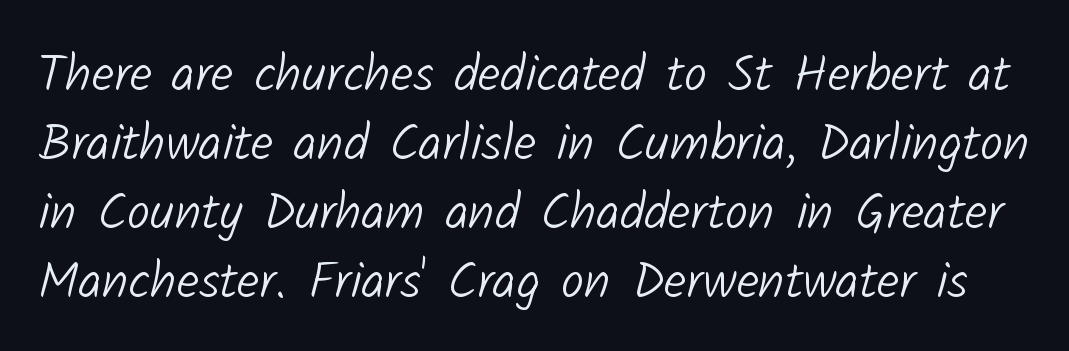
The font is comparable to plain body text, perhaps lighter. Short note: letters normally spaced. The zone under the glyphs is completely vacant. Normally led — the rows are evenly, conventionally spaced. The rendering uses natural spacing where letterforms have individual widths. The text was rendered using a sans face with plain stroke endings.
